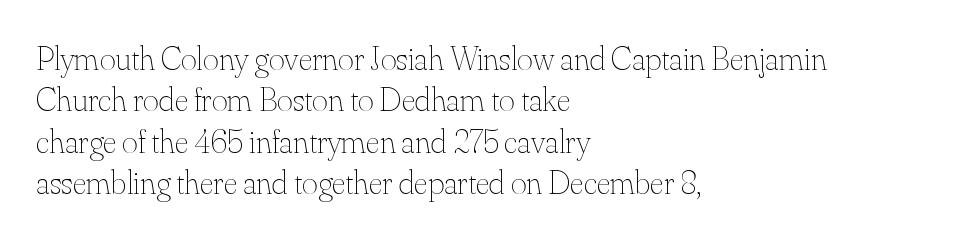
The image shows 34 px thin type, upright; set left-aligned, line spacing 1.22x, normal letter spacing, not underlined; medium stroke contrast and a small x-height.
